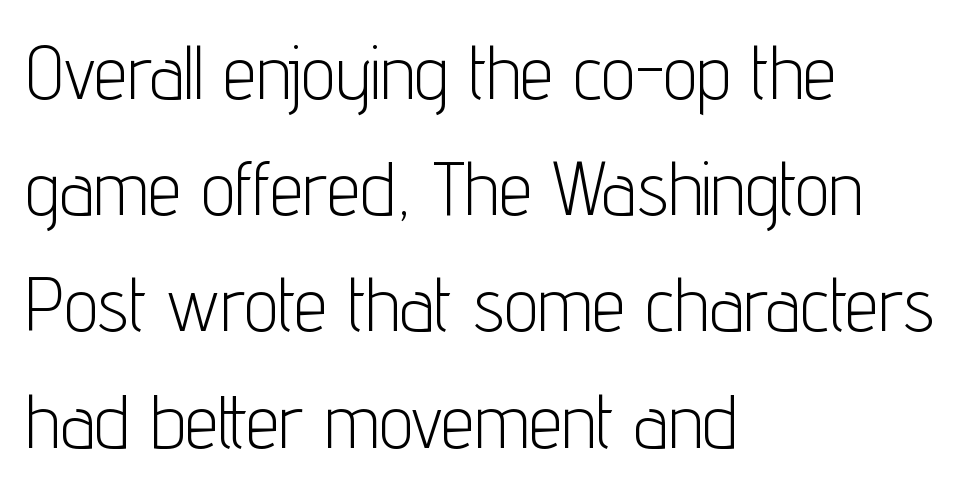
Q: Is the text bold? A: No.
Q: Is the text italic (slanted)? A: No, it is upright.
Q: Is the typeface a serif or a sans-serif typeface? A: Sans-serif.
Q: Is the text underlined? A: No.
Q: How is the paragraph aligned? A: Left-aligned.
Q: Is the spacing between letters normal or unusually wide? A: Normal.
Q: Is the spacing between lines tight, normal or loose? A: Normal.
Q: Width (condensed, normal, or wide)? A: Condensed.
Q: Stroke contrast? A: Low.
Q: x-height? A: Medium.
Q: Monospaced? A: No.
